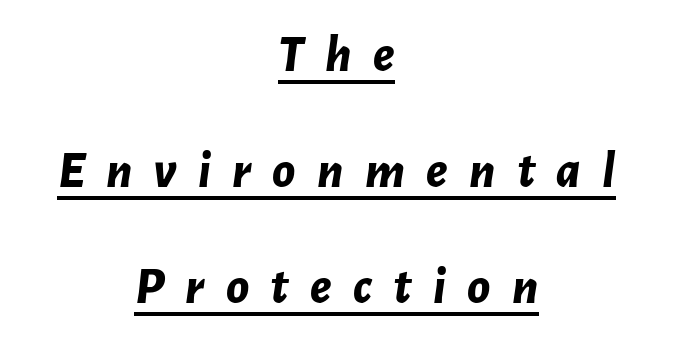
Q: Is the text bold? A: Yes.
Q: Is the text italic (slanted)? A: Yes, it leans right by about 7 degrees.
Q: Is the text underlined? A: Yes.
Q: How is the paragraph aligned? A: Centered.
Q: Is the spacing between letters normal or unusually wide? A: Unusually wide.
Q: Is the spacing between lines tight, normal or loose? A: Loose.
Q: Width (condensed, normal, or wide)? A: Normal.
Q: Stroke contrast? A: Low.
Q: x-height? A: Medium.
Q: Monospaced? A: No.
